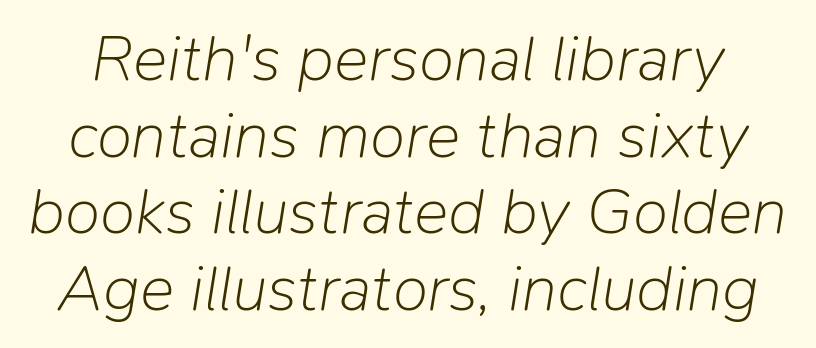
Q: Is the text bold? A: No.
Q: Is the text italic (slanted)? A: Yes, it leans right by about 9 degrees.
Q: Is the text underlined? A: No.
Q: Is the spacing between letters normal or unusually wide? A: Normal.
Q: Width (condensed, normal, or wide)? A: Normal.
Q: Stroke contrast? A: Low.
Q: x-height? A: Medium.
Q: Monospaced? A: No.
